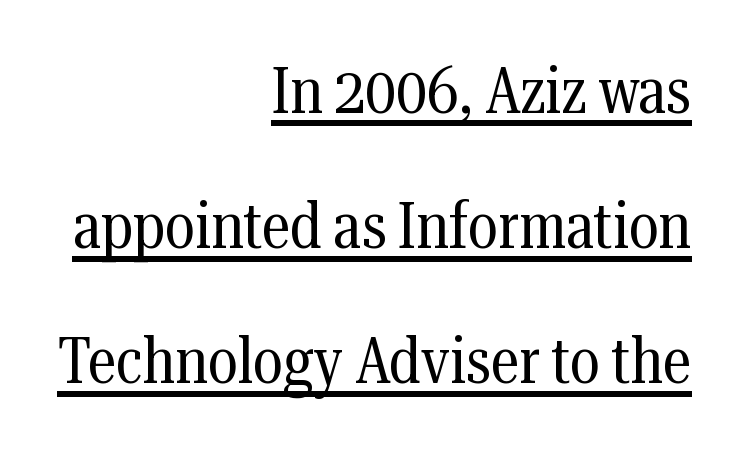
The image shows 65 px regular-weight, condensed serif type, upright; set right-aligned, loose line spacing (2.08x), normal letter spacing, underlined; medium stroke contrast and a medium x-height.
